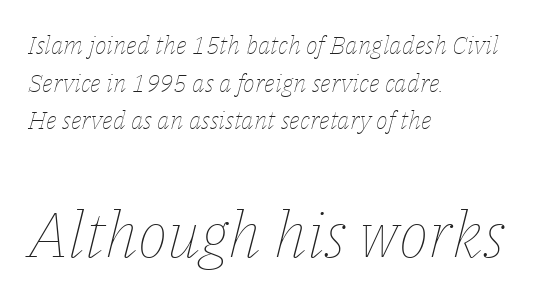
The image shows 63 px thin type, italic (leaning right); set left-aligned, normal line spacing (1.51x), normal letter spacing, not underlined; the second (bottom) block is 2.52x larger; low stroke contrast and a medium x-height.
